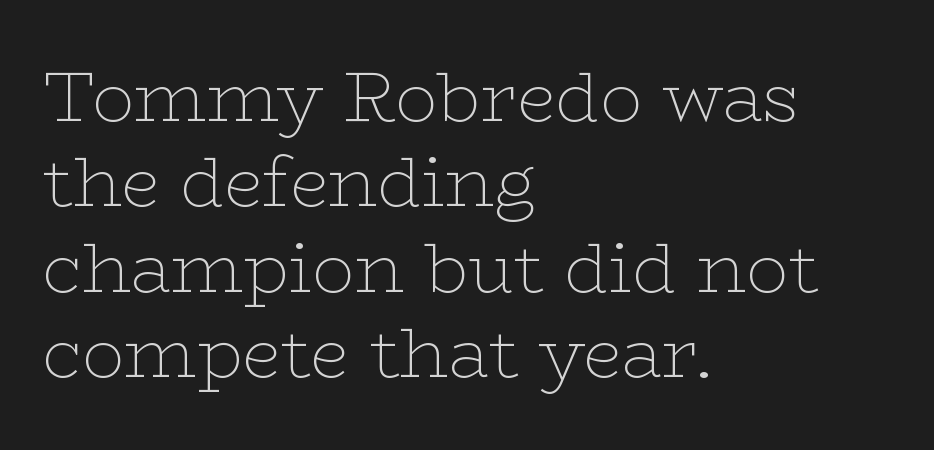
Q: Is the text bold? A: No.
Q: Is the text italic (slanted)? A: No, it is upright.
Q: Is the typeface a serif or a sans-serif typeface? A: Serif.
Q: Is the text underlined? A: No.
Q: How is the paragraph aligned? A: Left-aligned.
Q: Is the spacing between letters normal or unusually wide? A: Normal.
Q: Width (condensed, normal, or wide)? A: Wide.
Q: Stroke contrast? A: Low.
Q: x-height? A: Medium.
Q: Monospaced? A: No.
